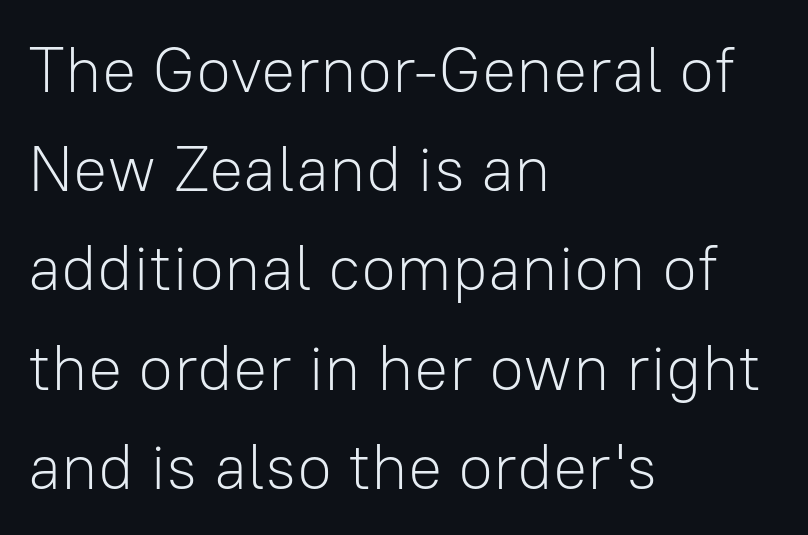
{"serif": "no", "italic": "no", "bold": "no", "weight": "light", "width": "normal", "stroke_contrast": "low", "x_height": "medium", "monospaced": "no", "underline": "no", "align": "left", "line_spacing": "normal", "line_spacing_ratio": 1.55, "letter_spacing": "normal", "letter_spacing_em": 0.0, "glyph_px": 64}
